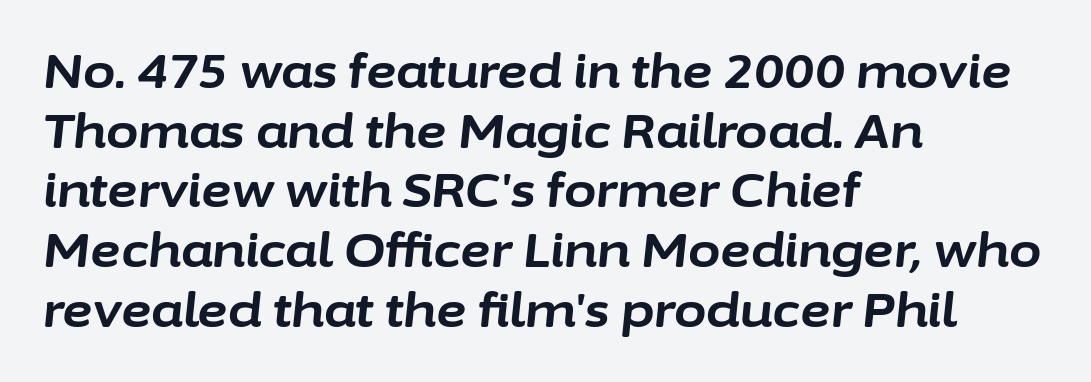
The image shows 47 px bold type, italic (leaning right); set left-aligned, normal line spacing (1.27x), normal letter spacing, not underlined; low stroke contrast and a medium x-height.
